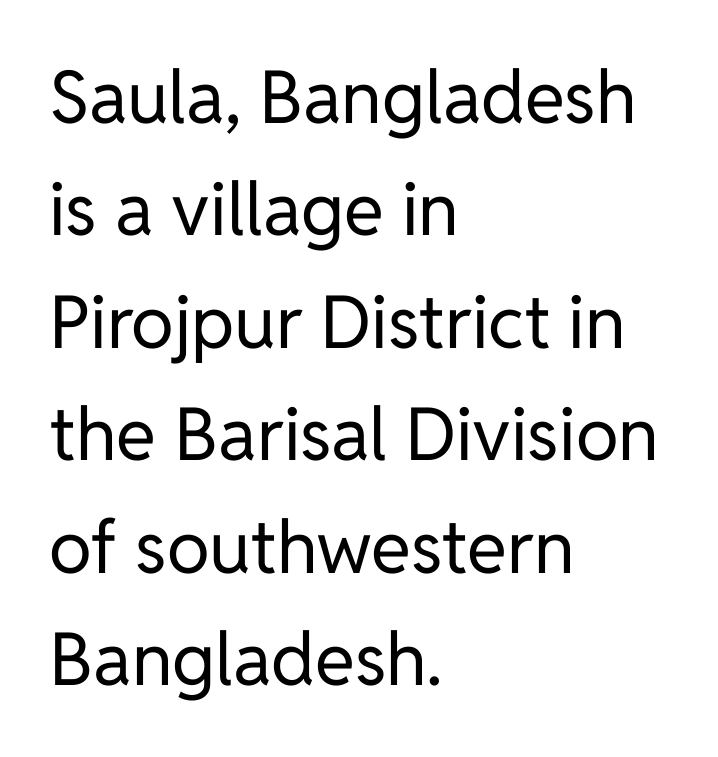
The image shows 73 px regular-weight sans-serif type, upright; set left-aligned, normal line spacing (1.54x), normal letter spacing, not underlined; low stroke contrast and a medium x-height.
